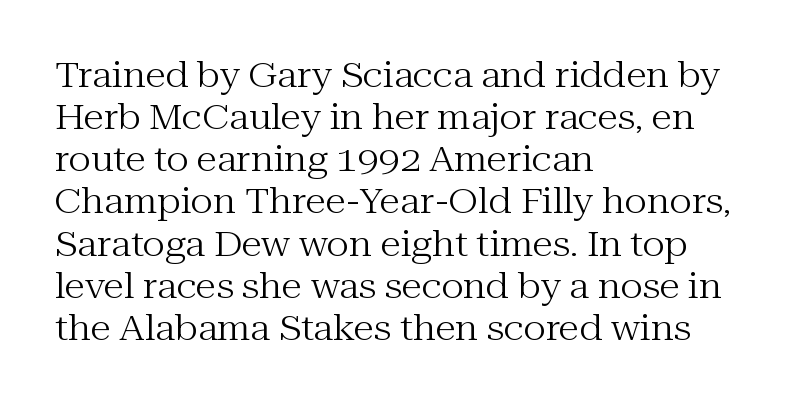
Q: Is the text bold? A: No.
Q: Is the text italic (slanted)? A: No, it is upright.
Q: Is the typeface a serif or a sans-serif typeface? A: Serif.
Q: Is the text underlined? A: No.
Q: How is the paragraph aligned? A: Left-aligned.
Q: Is the spacing between letters normal or unusually wide? A: Normal.
Q: Width (condensed, normal, or wide)? A: Normal.
Q: Stroke contrast? A: Medium.
Q: x-height? A: Medium.
Q: Monospaced? A: No.
